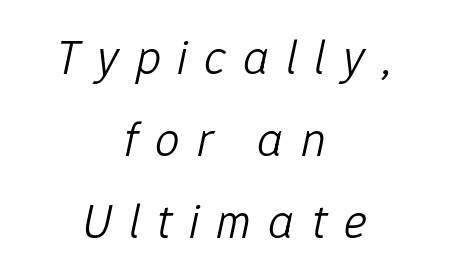
{"italic": "yes", "lean": "right", "slant_degrees": 12, "bold": "no", "weight": "light", "width": "normal", "stroke_contrast": "low", "x_height": "medium", "monospaced": "no", "underline": "no", "align": "center", "line_spacing": "normal", "line_spacing_ratio": 1.67, "letter_spacing": "wide", "letter_spacing_em": 0.34, "glyph_px": 49}
